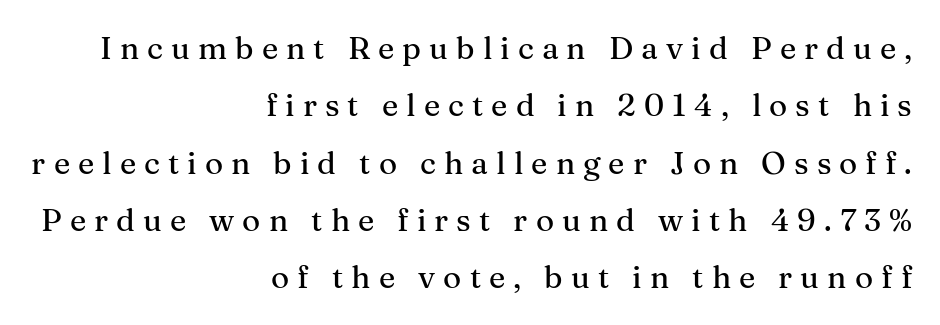
The image shows 31 px serif type, upright; set right-aligned, line spacing 1.85x, unusually wide letter spacing (+0.26 em), not underlined; medium stroke contrast and a medium x-height.
